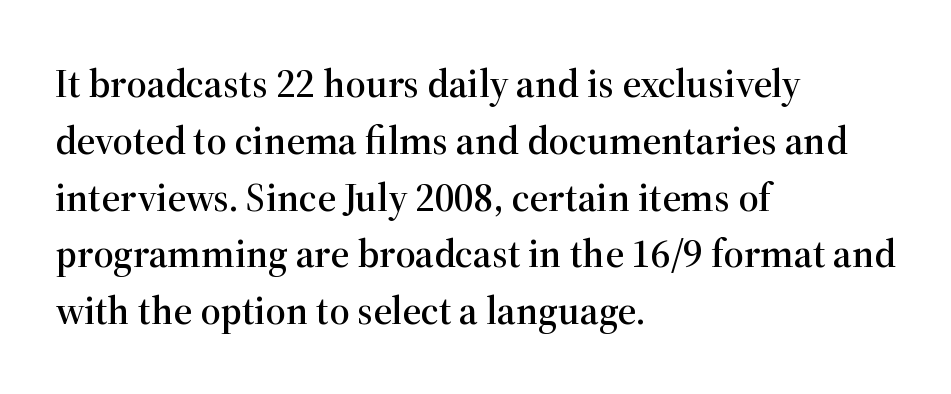
This rendering features lettering with no underline. Compared with typical body copy, the letter spacing here is the same. Honestly, the row spacing looks completely unremarkable. Every row of glyphs begins at an identical x-position on the left. A typesetter would label this face a serif.
